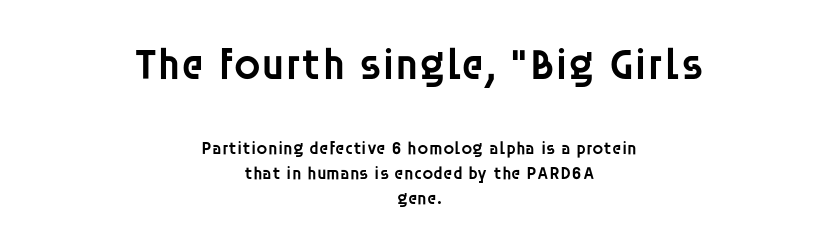
{"serif": "no", "italic": "no", "bold": "semi", "weight": "semibold", "width": "normal", "stroke_contrast": "low", "x_height": "large", "monospaced": "no", "underline": "no", "align": "center", "line_spacing": "normal", "line_spacing_ratio": 1.39, "letter_spacing": "normal", "letter_spacing_em": 0.0, "larger_block": "first", "size_ratio": 2.44, "glyph_px": 44}
